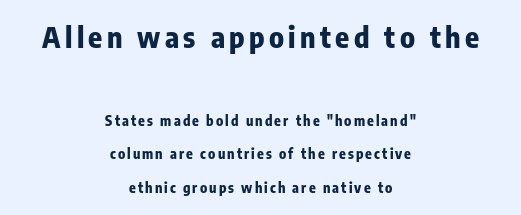
The image shows 29 px bold, condensed sans-serif type, upright; set centered, loose line spacing (2.4x), not underlined; the first (top) block is 2.07x larger; low stroke contrast and a medium x-height.
